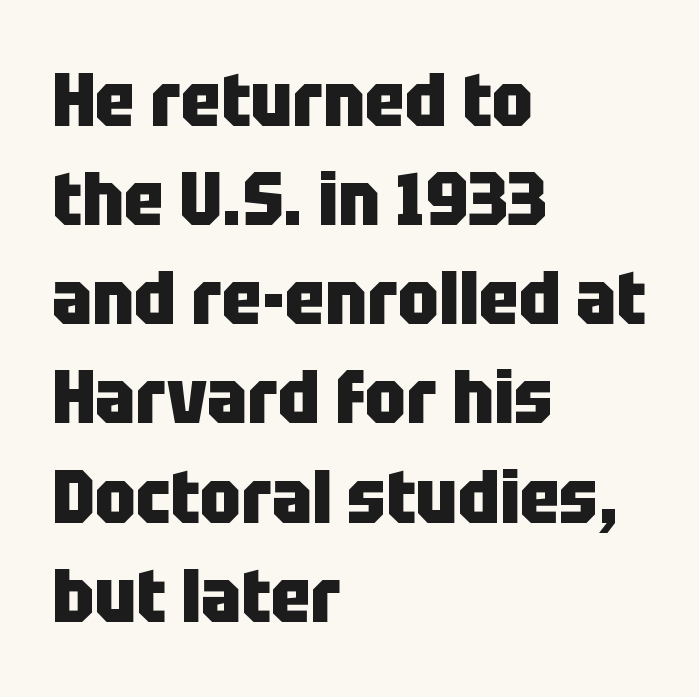
Look at the tracking — it's just the regular setting, nothing added. Check where the strokes stop: nothing finishes them off — pure sans. These lines are rendered in a variable-pitch font. Clear beneath every line of the passage. Summary of vertical rhythm: regular, with standard interline spacing.
